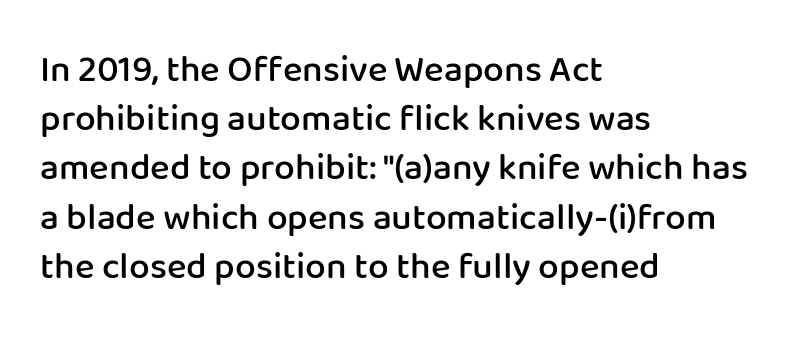
Italic? Not at all — the glyphs are vertical. Stroke thickness is moderately raised; the sample reads as semibold. Is there much room between lines? A standard amount, neither cramped nor airy. Compared with typical body copy, the letter spacing here is the same.
